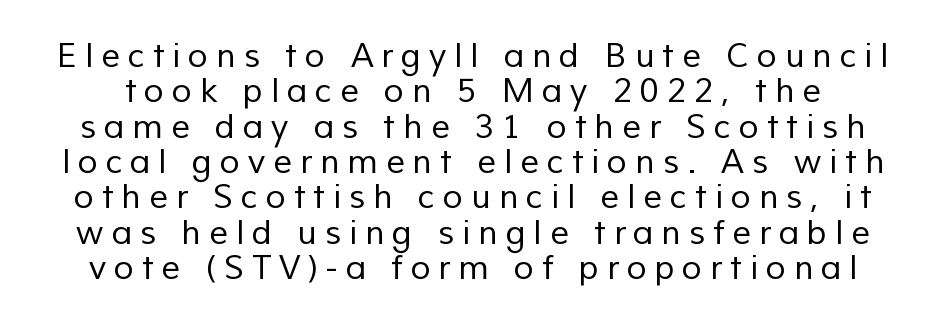
Q: Is the text bold? A: No.
Q: Is the typeface a serif or a sans-serif typeface? A: Sans-serif.
Q: Is the text underlined? A: No.
Q: Is the spacing between letters normal or unusually wide? A: Unusually wide.
Q: Is the spacing between lines tight, normal or loose? A: Tight.
Q: Width (condensed, normal, or wide)? A: Normal.
Q: Stroke contrast? A: Low.
Q: x-height? A: Medium.
Q: Monospaced? A: No.
